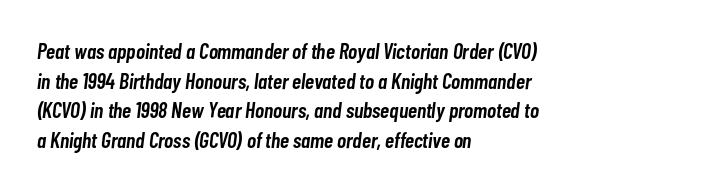
Q: Is the text bold? A: Semi-bold.
Q: Is the text italic (slanted)? A: Yes, it leans right by about 7 degrees.
Q: Is the text underlined? A: No.
Q: How is the paragraph aligned? A: Left-aligned.
Q: Is the spacing between letters normal or unusually wide? A: Normal.
Q: Is the spacing between lines tight, normal or loose? A: Normal.
